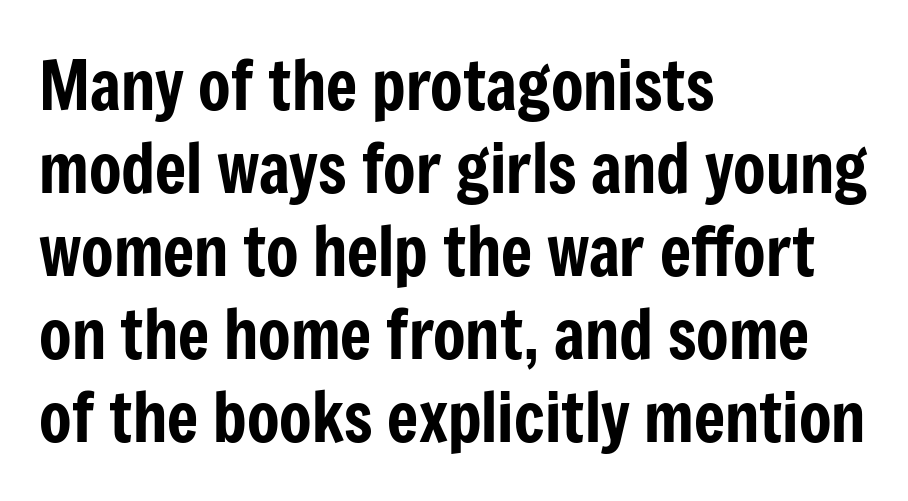
Q: Is the text italic (slanted)? A: No, it is upright.
Q: Is the typeface a serif or a sans-serif typeface? A: Sans-serif.
Q: Is the text underlined? A: No.
Q: How is the paragraph aligned? A: Left-aligned.
Q: Is the spacing between letters normal or unusually wide? A: Normal.
Q: Width (condensed, normal, or wide)? A: Condensed.
Q: Stroke contrast? A: Low.
Q: x-height? A: Medium.
Q: Monospaced? A: No.
